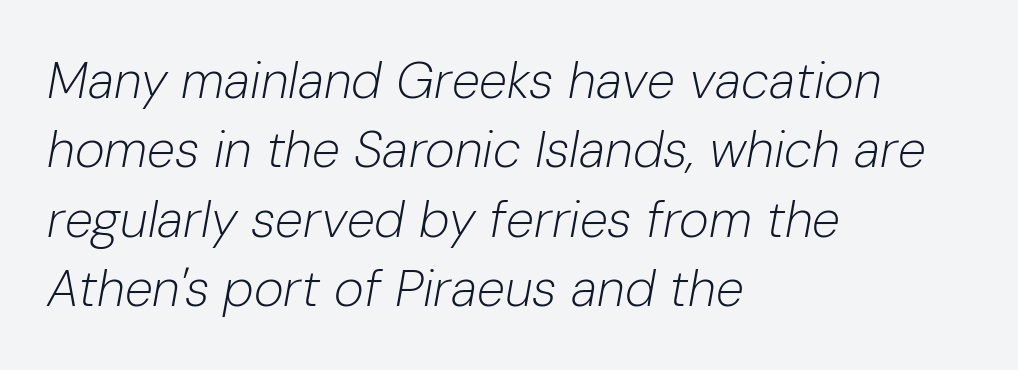
Q: Is the text bold? A: No.
Q: Is the text italic (slanted)? A: Yes, it leans right by about 10 degrees.
Q: Is the text underlined? A: No.
Q: How is the paragraph aligned? A: Left-aligned.
Q: Is the spacing between letters normal or unusually wide? A: Normal.
Q: Is the spacing between lines tight, normal or loose? A: Normal.
Q: Width (condensed, normal, or wide)? A: Normal.
Q: Stroke contrast? A: Low.
Q: x-height? A: Medium.
Q: Monospaced? A: No.
